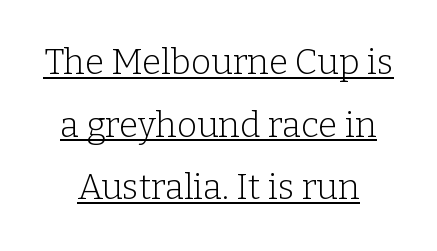
{"serif": "yes", "italic": "no", "bold": "no", "weight": "light", "width": "normal", "stroke_contrast": "low", "x_height": "medium", "monospaced": "no", "underline": "yes", "line_spacing_ratio": 1.79, "letter_spacing": "normal", "letter_spacing_em": 0.0, "glyph_px": 35}
